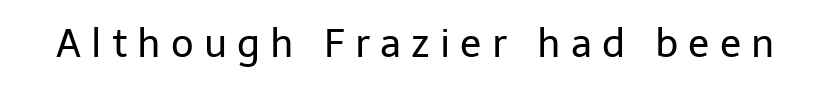
The letters are spread apart with noticeably loose tracking. Nope, no serifs anywhere on these letters. Is this a fixed-width face? No — the glyphs have proportional, varying widths. Is this a heavy cut? Hardly; it is regular or lighter.
